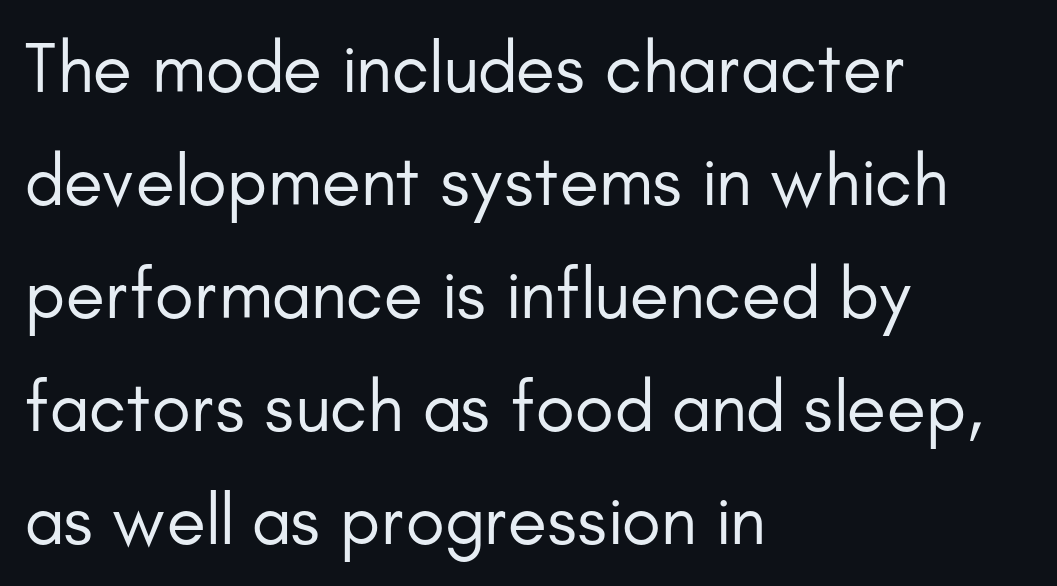
Q: Is the text bold? A: No.
Q: Is the text italic (slanted)? A: No, it is upright.
Q: Is the typeface a serif or a sans-serif typeface? A: Sans-serif.
Q: Is the text underlined? A: No.
Q: How is the paragraph aligned? A: Left-aligned.
Q: Is the spacing between letters normal or unusually wide? A: Normal.
Q: Is the spacing between lines tight, normal or loose? A: Normal.
Q: Width (condensed, normal, or wide)? A: Normal.
Q: Stroke contrast? A: Low.
Q: x-height? A: Small.
Q: Monospaced? A: No.
